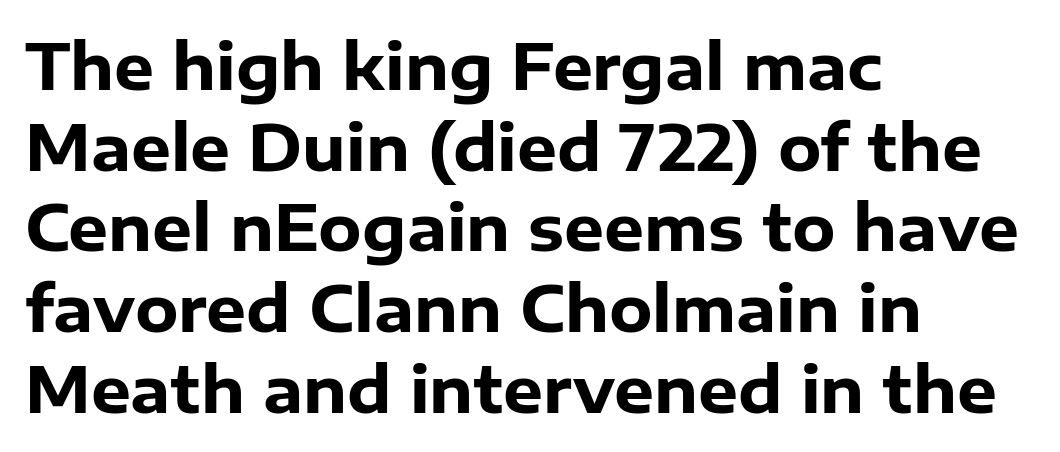
Q: Is the text bold? A: Yes.
Q: Is the text italic (slanted)? A: No, it is upright.
Q: Is the typeface a serif or a sans-serif typeface? A: Sans-serif.
Q: Is the text underlined? A: No.
Q: How is the paragraph aligned? A: Left-aligned.
Q: Is the spacing between letters normal or unusually wide? A: Normal.
Q: Is the spacing between lines tight, normal or loose? A: Normal.
Q: Width (condensed, normal, or wide)? A: Normal.
Q: Stroke contrast? A: Low.
Q: x-height? A: Medium.
Q: Monospaced? A: No.
